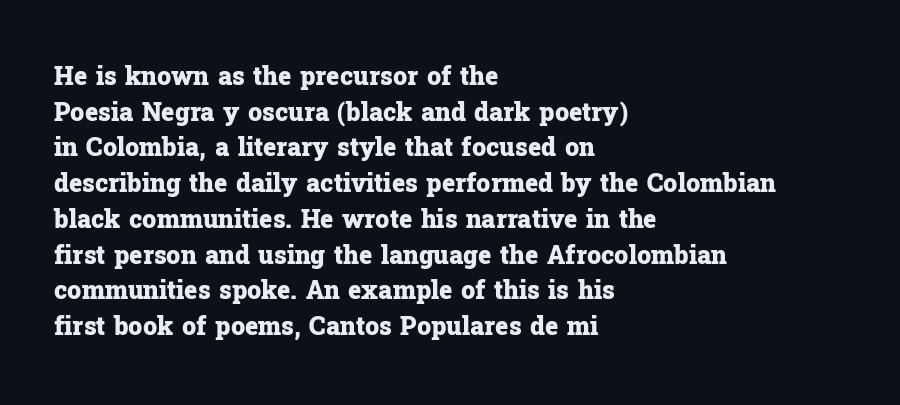
The image shows 25 px bold type, upright; set left-aligned, normal line spacing (1.43x), normal letter spacing, not underlined.
